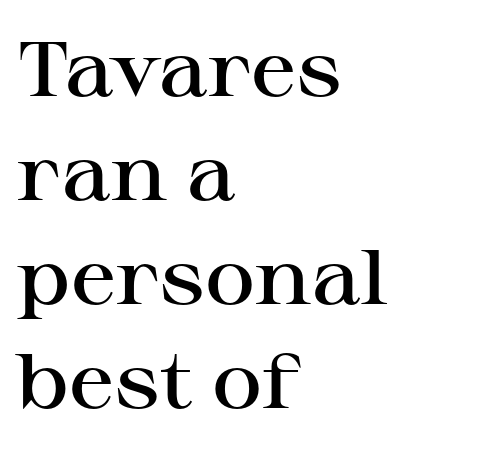
{"serif": "yes", "italic": "no", "bold": "semi", "weight": "semibold", "width": "wide", "stroke_contrast": "high", "x_height": "medium", "monospaced": "no", "underline": "no", "align": "left", "line_spacing": "normal", "line_spacing_ratio": 1.35, "letter_spacing": "normal", "letter_spacing_em": 0.0, "glyph_px": 77}
